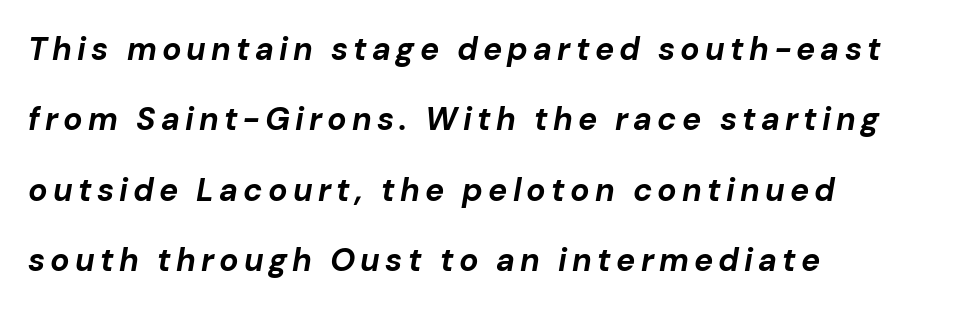
The image shows 32 px bold type, italic (leaning right); set left-aligned, loose line spacing (2.2x), not underlined; low stroke contrast and a medium x-height.
